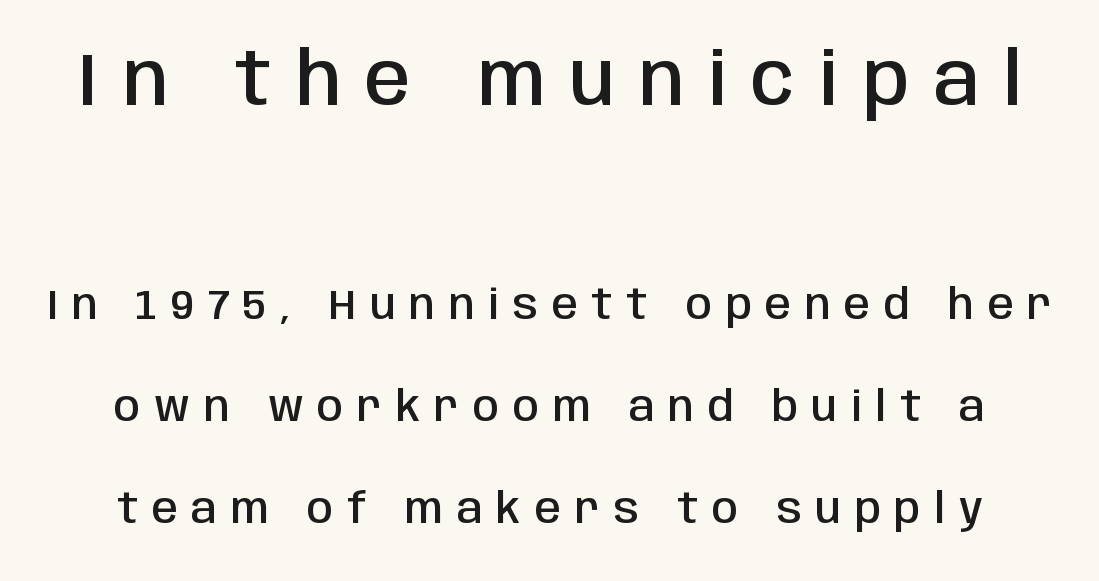
The image shows 74 px semibold, condensed sans-serif type, upright; set loose line spacing (2.43x), unusually wide letter spacing (+0.33 em), not underlined; the first (top) block is 1.76x larger; low stroke contrast and a large x-height.
